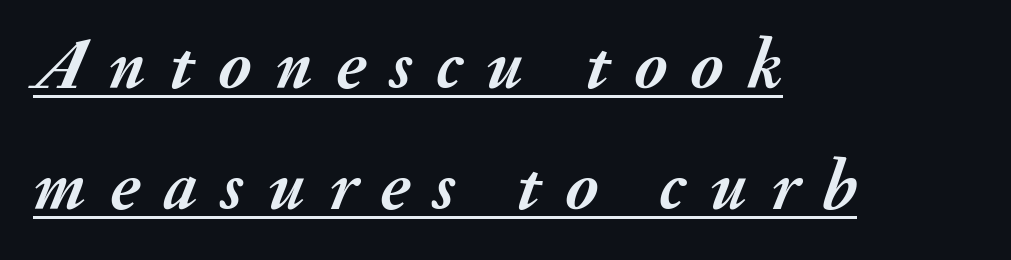
This is underlined copy, the kind a proofreader might mark for attention. Does the leading feel generous? No, just average. The rendering uses natural spacing where letterforms have individual widths. Students, this is bold: see how much ink each stroke carries. Rendered with sloped, italic letterforms. Visually the block forms a straight wall on the left and a jagged coastline on the right.
